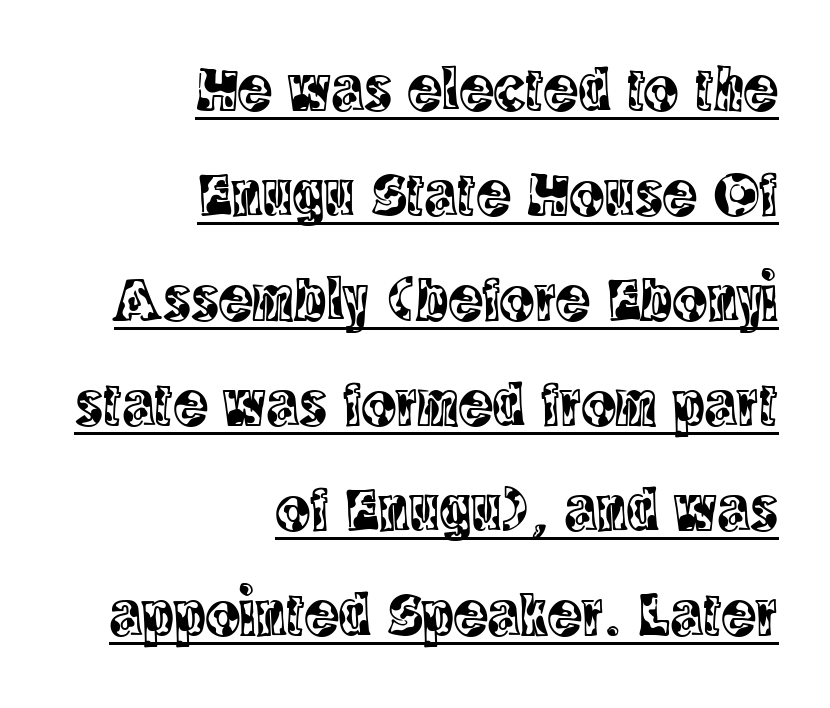
Q: Is the text italic (slanted)? A: No, it is upright.
Q: Is the typeface a serif or a sans-serif typeface? A: Serif.
Q: Is the text underlined? A: Yes.
Q: How is the paragraph aligned? A: Right-aligned.
Q: Is the spacing between letters normal or unusually wide? A: Normal.
Q: Is the spacing between lines tight, normal or loose? A: Normal.
Q: Width (condensed, normal, or wide)? A: Condensed.
Q: x-height? A: Large.
Q: Monospaced? A: No.
